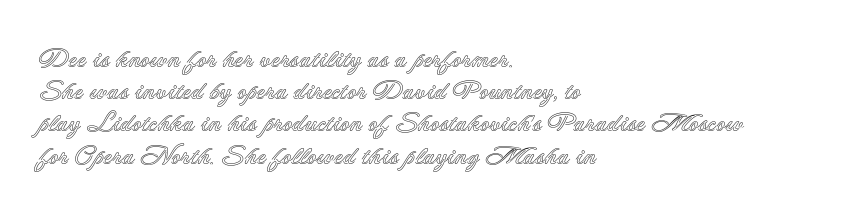
The image shows 26 px text type; set left-aligned, line spacing 1.24x, normal letter spacing, not underlined.
